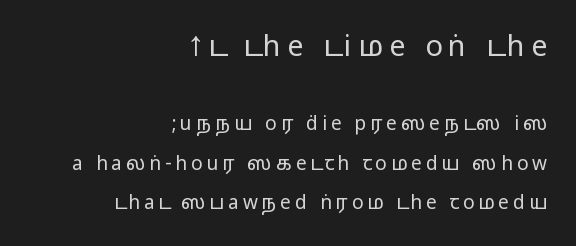
The image shows 29 px wide sans-serif type, upright; set right-aligned, loose line spacing (2.07x), unusually wide letter spacing (+0.21 em), not underlined; the first (top) block is 1.53x larger; medium stroke contrast.
